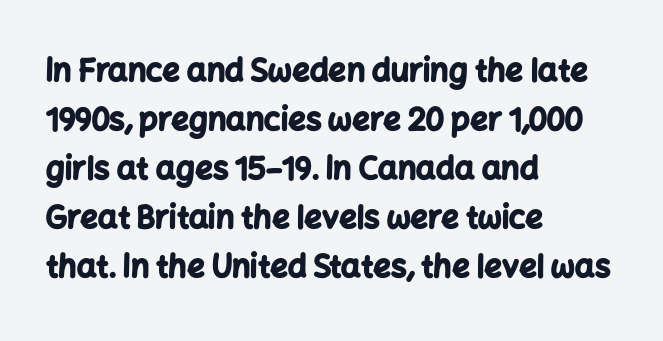
{"serif": "no", "italic": "no", "bold": "yes", "weight": "bold", "width": "normal", "stroke_contrast": "low", "x_height": "medium", "monospaced": "no", "underline": "no", "align": "left", "line_spacing": "normal", "line_spacing_ratio": 1.58, "letter_spacing": "normal", "letter_spacing_em": 0.0, "glyph_px": 31}
